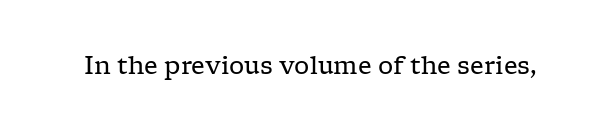
{"italic": "no", "bold": "no", "underline": "no", "letter_spacing": "normal", "letter_spacing_em": 0.0, "glyph_px": 24}
